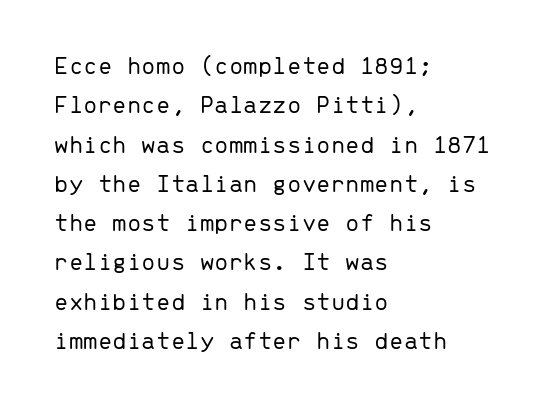
{"italic": "no", "bold": "no", "underline": "no", "align": "left", "line_spacing": "normal", "line_spacing_ratio": 1.51, "letter_spacing": "normal", "letter_spacing_em": 0.0, "glyph_px": 26}
